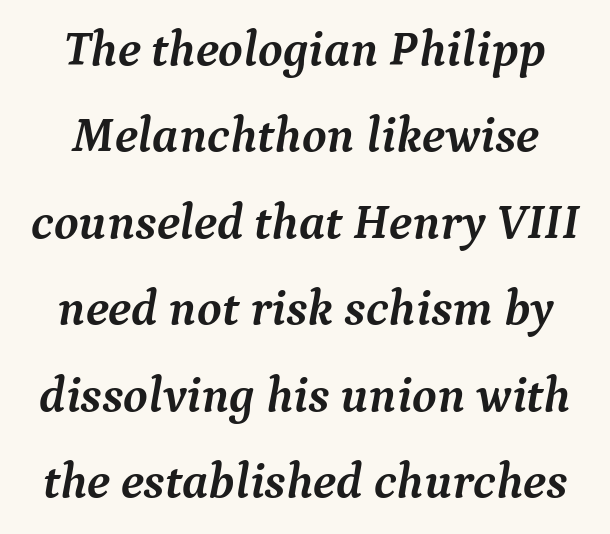
Q: Is the text bold? A: Yes.
Q: Is the text italic (slanted)? A: Yes, it leans right by about 9 degrees.
Q: Is the typeface a serif or a sans-serif typeface? A: Serif.
Q: Is the text underlined? A: No.
Q: Is the spacing between letters normal or unusually wide? A: Normal.
Q: Width (condensed, normal, or wide)? A: Normal.
Q: Stroke contrast? A: Medium.
Q: x-height? A: Medium.
Q: Monospaced? A: No.
